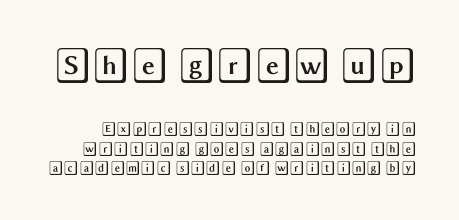
Q: Is the text italic (slanted)? A: No, it is upright.
Q: Is the text underlined? A: No.
Q: Is the spacing between letters normal or unusually wide? A: Normal.
Q: Is the spacing between lines tight, normal or loose? A: Normal.
Q: Which block of text is set in a larger size, the first (top) or the second (bottom)? A: The first (top) one.
Q: Width (condensed, normal, or wide)? A: Wide.
Q: x-height? A: Large.
